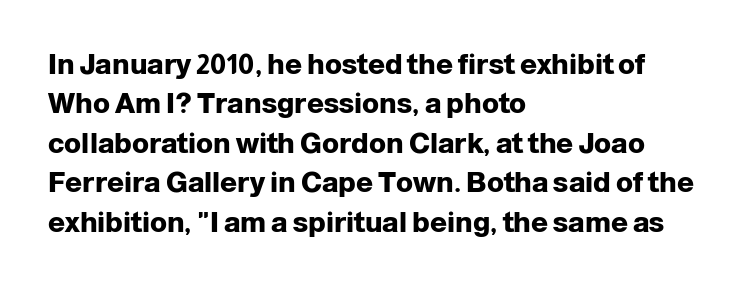
Q: Is the text bold? A: Yes.
Q: Is the text italic (slanted)? A: No, it is upright.
Q: Is the typeface a serif or a sans-serif typeface? A: Sans-serif.
Q: Is the text underlined? A: No.
Q: How is the paragraph aligned? A: Left-aligned.
Q: Is the spacing between letters normal or unusually wide? A: Normal.
Q: Is the spacing between lines tight, normal or loose? A: Normal.
Q: Width (condensed, normal, or wide)? A: Normal.
Q: Stroke contrast? A: Low.
Q: x-height? A: Medium.
Q: Monospaced? A: No.
